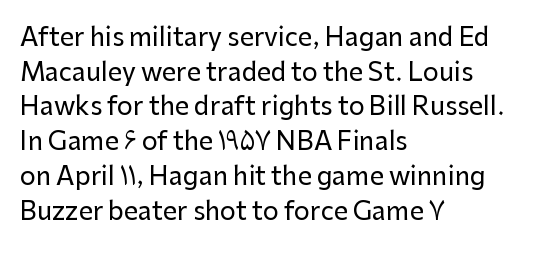
Q: Is the text italic (slanted)? A: No, it is upright.
Q: Is the text underlined? A: No.
Q: How is the paragraph aligned? A: Left-aligned.
Q: Is the spacing between letters normal or unusually wide? A: Normal.
Q: Is the spacing between lines tight, normal or loose? A: Normal.
